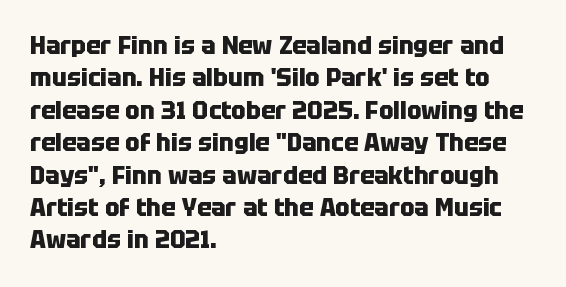
Whoever set this chose a conventional vertical rhythm. Emphasis by weight is at full strength: bold. The setting favours the left margin, as ordinary paragraphs usually do. Glance below the letters and you will spot only blank space. Rendered with straight, roman letterforms.
